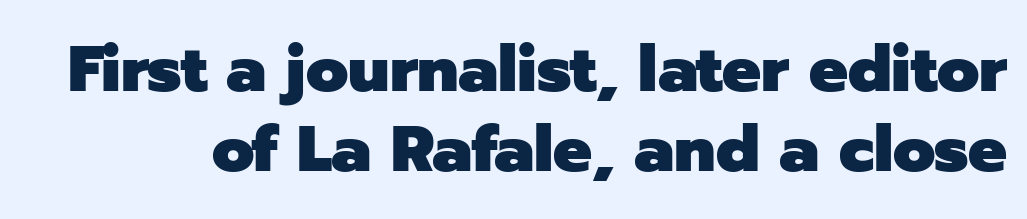
The image shows 65 px heavy sans-serif type, upright; set line spacing 1.23x, normal letter spacing, not underlined; low stroke contrast and a medium x-height.
